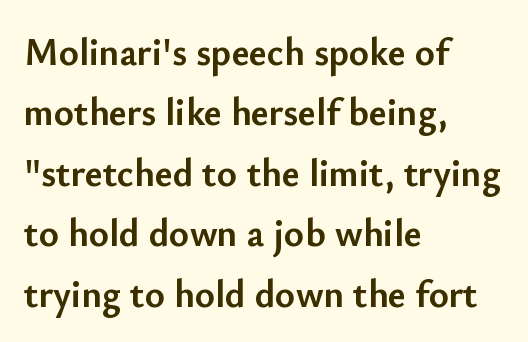
Q: Is the text bold? A: Yes.
Q: Is the text italic (slanted)? A: No, it is upright.
Q: Is the typeface a serif or a sans-serif typeface? A: Sans-serif.
Q: Is the text underlined? A: No.
Q: How is the paragraph aligned? A: Left-aligned.
Q: Is the spacing between letters normal or unusually wide? A: Normal.
Q: Is the spacing between lines tight, normal or loose? A: Normal.
Q: Width (condensed, normal, or wide)? A: Normal.
Q: Stroke contrast? A: Low.
Q: x-height? A: Small.
Q: Monospaced? A: No.
